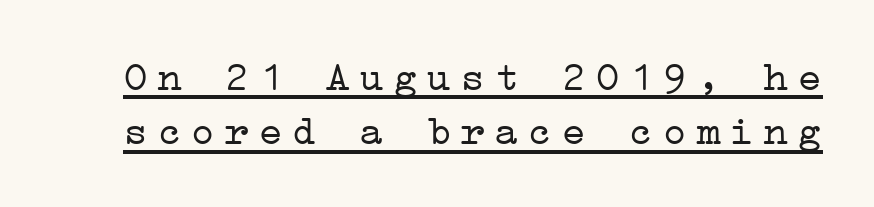
The image shows 42 px light, wide serif type, upright; set normal line spacing (1.29x), unusually wide letter spacing (+0.2 em), underlined; low stroke contrast and a medium x-height.
